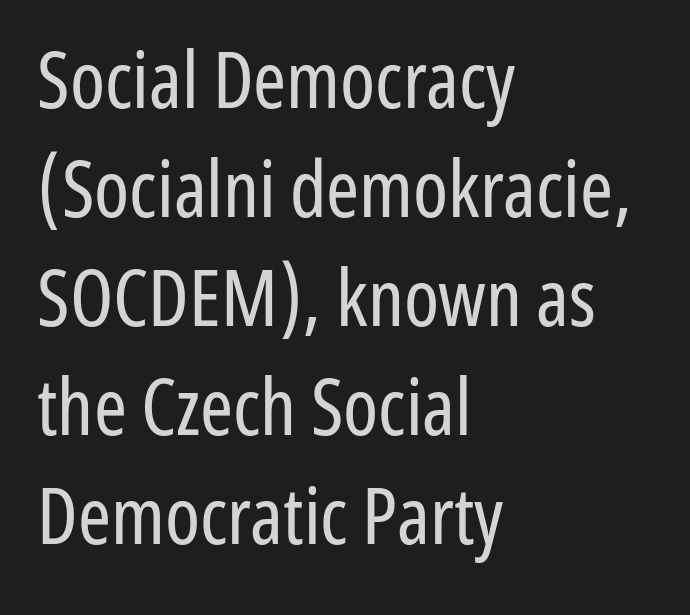
Q: Is the text bold? A: No.
Q: Is the text italic (slanted)? A: No, it is upright.
Q: Is the typeface a serif or a sans-serif typeface? A: Sans-serif.
Q: Is the text underlined? A: No.
Q: How is the paragraph aligned? A: Left-aligned.
Q: Is the spacing between letters normal or unusually wide? A: Normal.
Q: Is the spacing between lines tight, normal or loose? A: Normal.
Q: Width (condensed, normal, or wide)? A: Condensed.
Q: Stroke contrast? A: Low.
Q: x-height? A: Medium.
Q: Monospaced? A: No.
